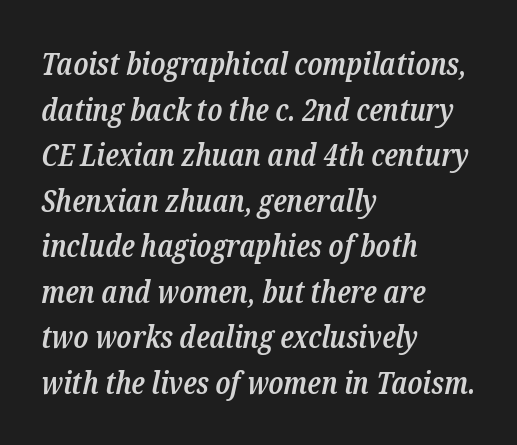
The image shows 31 px semibold, condensed serif type, italic (leaning right); set left-aligned, normal line spacing (1.47x), normal letter spacing, not underlined; low stroke contrast and a medium x-height.
